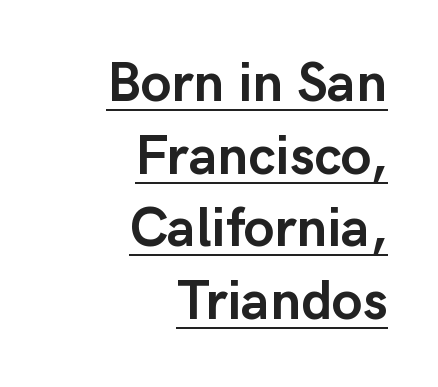
{"serif": "no", "italic": "no", "bold": "yes", "weight": "semibold", "width": "normal", "stroke_contrast": "low", "x_height": "medium", "monospaced": "no", "underline": "yes", "align": "right", "line_spacing": "normal", "line_spacing_ratio": 1.32, "letter_spacing": "normal", "letter_spacing_em": 0.0, "glyph_px": 55}
